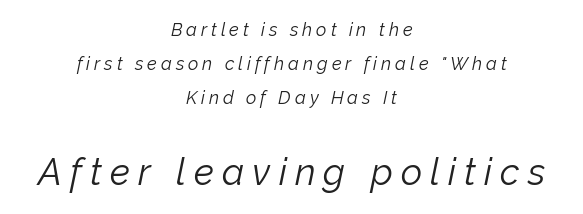
{"italic": "yes", "lean": "right", "slant_degrees": 12, "bold": "no", "weight": "light", "width": "normal", "stroke_contrast": "low", "x_height": "medium", "monospaced": "no", "underline": "no", "align": "center", "line_spacing_ratio": 1.88, "letter_spacing": "wide", "letter_spacing_em": 0.22, "larger_block": "second", "size_ratio": 2.06, "glyph_px": 37}
